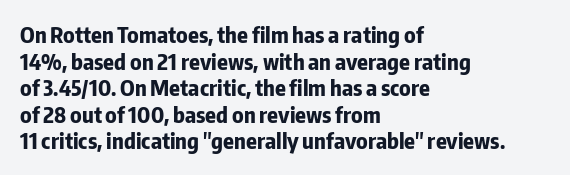
{"italic": "no", "bold": "yes", "underline": "no", "align": "left", "line_spacing_ratio": 1.21, "letter_spacing": "normal", "letter_spacing_em": 0.0, "glyph_px": 22}
